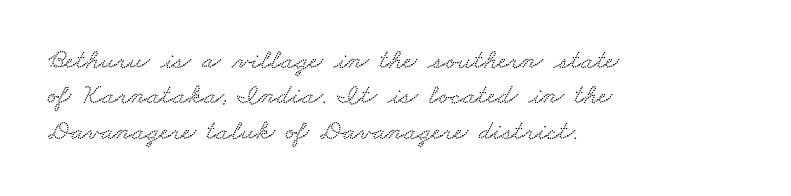
Q: Is the text underlined? A: No.
Q: How is the paragraph aligned? A: Left-aligned.
Q: Is the spacing between letters normal or unusually wide? A: Normal.
Q: Is the spacing between lines tight, normal or loose? A: Normal.
Q: Width (condensed, normal, or wide)? A: Wide.
Q: Stroke contrast? A: Low.
Q: x-height? A: Small.
Q: Monospaced? A: No.
